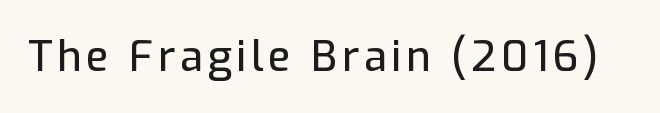
Q: Is the text italic (slanted)? A: No, it is upright.
Q: Is the typeface a serif or a sans-serif typeface? A: Sans-serif.
Q: Is the text underlined? A: No.
Q: Width (condensed, normal, or wide)? A: Normal.
Q: Stroke contrast? A: Low.
Q: x-height? A: Medium.
Q: Monospaced? A: No.
